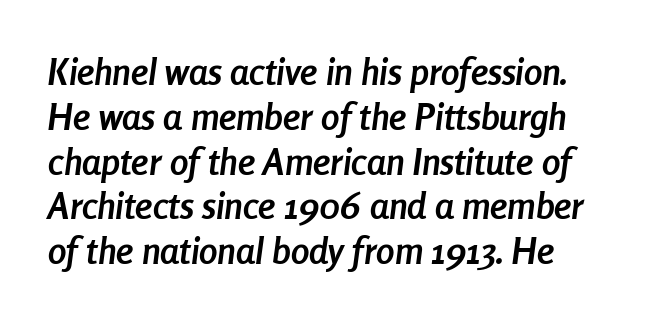
Q: Is the text bold? A: Yes.
Q: Is the text italic (slanted)? A: Yes, it leans right by about 8 degrees.
Q: Is the text underlined? A: No.
Q: Is the spacing between letters normal or unusually wide? A: Normal.
Q: Width (condensed, normal, or wide)? A: Condensed.
Q: Stroke contrast? A: Low.
Q: x-height? A: Medium.
Q: Monospaced? A: No.
